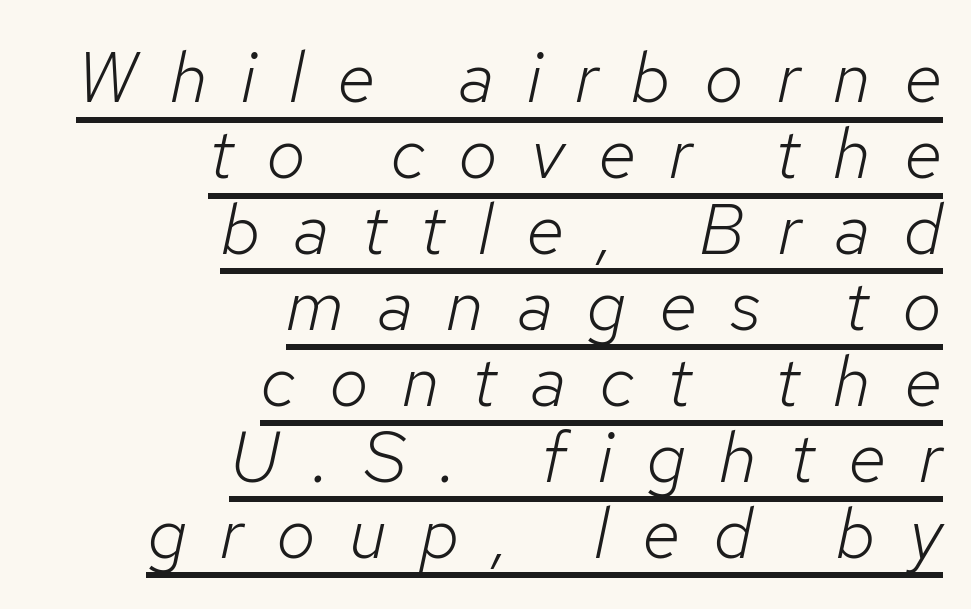
The image shows 71 px light type, italic (leaning right); set right-aligned, tight line spacing (1.07x), unusually wide letter spacing (+0.47 em), underlined; low stroke contrast and a medium x-height.
